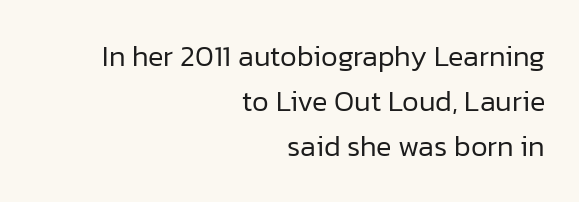
{"serif": "no", "italic": "no", "bold": "no", "weight": "regular", "width": "normal", "stroke_contrast": "low", "x_height": "medium", "monospaced": "no", "underline": "no", "align": "right", "line_spacing": "normal", "line_spacing_ratio": 1.55, "letter_spacing": "normal", "letter_spacing_em": 0.0, "glyph_px": 29}
